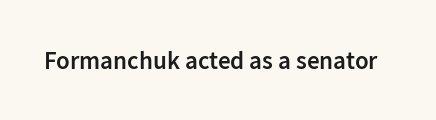
The image shows 25 px text type, upright; set normal letter spacing, not underlined.
